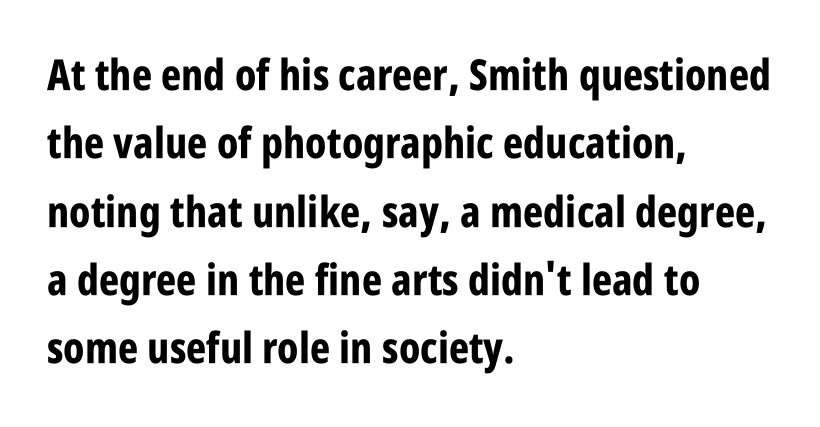
Q: Is the text bold? A: Yes.
Q: Is the text italic (slanted)? A: No, it is upright.
Q: Is the typeface a serif or a sans-serif typeface? A: Sans-serif.
Q: Is the text underlined? A: No.
Q: How is the paragraph aligned? A: Left-aligned.
Q: Is the spacing between letters normal or unusually wide? A: Normal.
Q: Is the spacing between lines tight, normal or loose? A: Normal.
Q: Width (condensed, normal, or wide)? A: Condensed.
Q: Stroke contrast? A: Low.
Q: x-height? A: Large.
Q: Monospaced? A: No.
